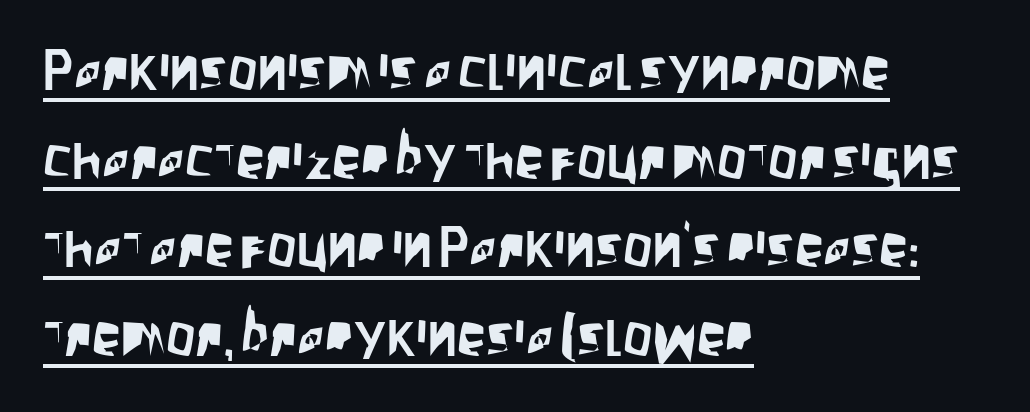
{"serif": "no", "italic": "no", "width": "condensed", "stroke_contrast": "low", "x_height": "large", "monospaced": "no", "underline": "yes", "align": "left", "line_spacing": "normal", "line_spacing_ratio": 1.53, "letter_spacing": "normal", "letter_spacing_em": 0.0, "glyph_px": 58}
